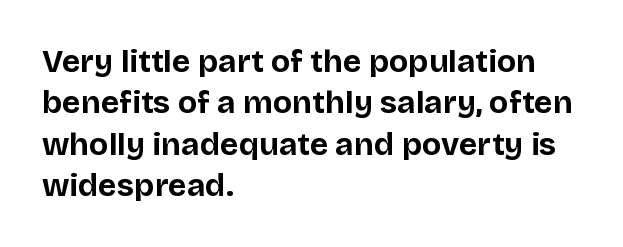
There is no visible air inserted between adjacent glyphs. These lines sit exactly where default settings would place them. A dark, heavy texture on the line: the type is bold. Notice how the passage keeps a crisp vertical edge on the left only. Is there any slant? The stems are plumb. Is this a fixed-width face? No — the glyphs have proportional, varying widths.
